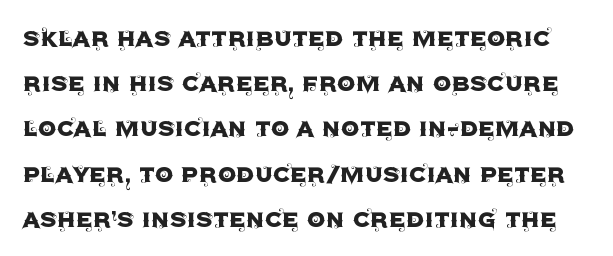
Q: Is the text italic (slanted)? A: No, it is upright.
Q: Is the typeface a serif or a sans-serif typeface? A: Sans-serif.
Q: Is the text underlined? A: No.
Q: Is the spacing between letters normal or unusually wide? A: Normal.
Q: Is the spacing between lines tight, normal or loose? A: Normal.
Q: Width (condensed, normal, or wide)? A: Normal.
Q: x-height? A: Large.
Q: Monospaced? A: No.
